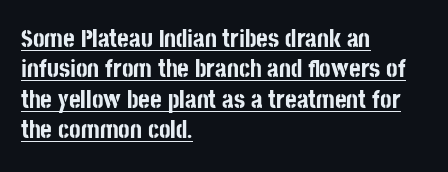
Q: Is the text bold? A: Yes.
Q: Is the text italic (slanted)? A: No, it is upright.
Q: Is the text underlined? A: Yes.
Q: How is the paragraph aligned? A: Left-aligned.
Q: Is the spacing between letters normal or unusually wide? A: Normal.
